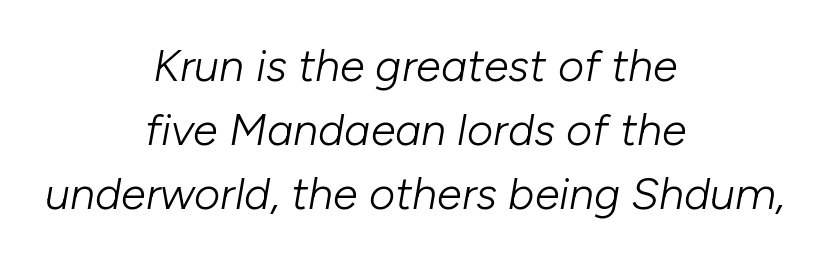
Q: Is the text bold? A: No.
Q: Is the text italic (slanted)? A: Yes, it leans right by about 10 degrees.
Q: Is the text underlined? A: No.
Q: How is the paragraph aligned? A: Centered.
Q: Is the spacing between letters normal or unusually wide? A: Normal.
Q: Is the spacing between lines tight, normal or loose? A: Normal.
Q: Width (condensed, normal, or wide)? A: Normal.
Q: Stroke contrast? A: Low.
Q: x-height? A: Medium.
Q: Monospaced? A: No.
